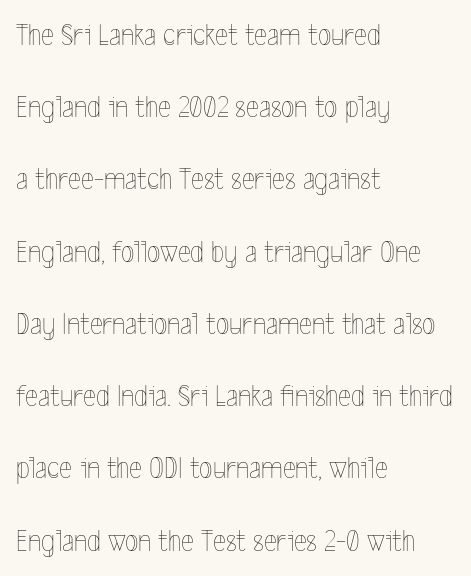
Q: Is the text bold? A: No.
Q: Is the text italic (slanted)? A: No, it is upright.
Q: Is the text underlined? A: No.
Q: How is the paragraph aligned? A: Left-aligned.
Q: Is the spacing between letters normal or unusually wide? A: Normal.
Q: Is the spacing between lines tight, normal or loose? A: Loose.
Q: Width (condensed, normal, or wide)? A: Condensed.
Q: x-height? A: Medium.
Q: Monospaced? A: No.
